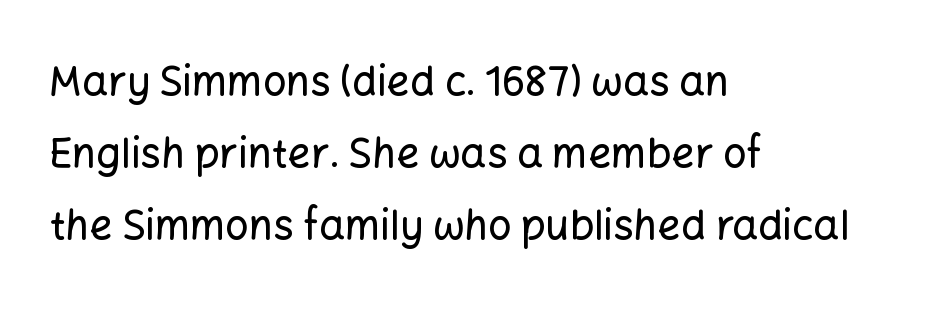
{"serif": "no", "italic": "no", "width": "normal", "stroke_contrast": "low", "x_height": "medium", "monospaced": "no", "underline": "no", "align": "left", "line_spacing_ratio": 1.76, "letter_spacing": "normal", "letter_spacing_em": 0.0, "glyph_px": 41}
